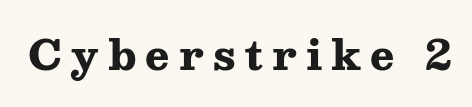
The image shows 40 px heavy, wide serif type, upright; set unusually wide letter spacing (+0.23 em), not underlined; medium stroke contrast and a medium x-height.
